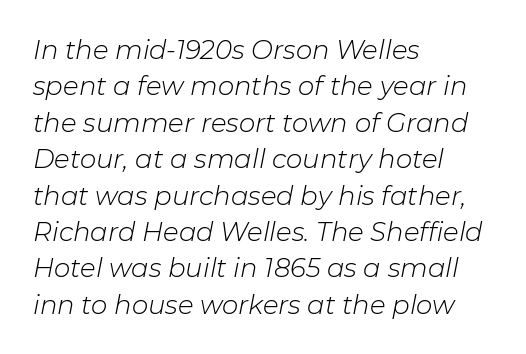
Is the type heavy? It reads as light-to-regular instead. A normal amount of white space separates one row of letters from the next. Teacher's note: observe the even left margin — that is flush-left alignment. Inter-character spacing is left at the font's built-in metrics. Underline: absent.
